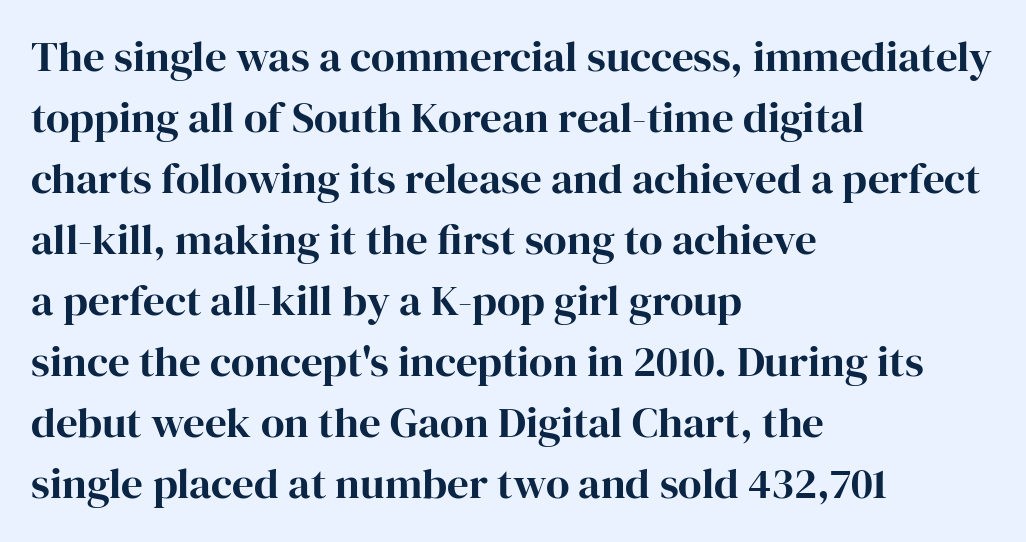
Vertical spacing — default. The lettering holds an erect, upright posture throughout. You could not count columns in this text — the font is proportionally spaced. The passage shown is typeset with a serif family.
